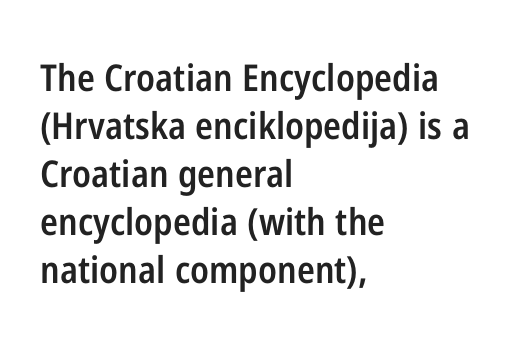
Here the designer chose a conventional face with non-uniform glyph widths. What's the leading like? Ordinary, nothing unusual. This sample is left-justified, so line endings fall wherever the words run out. A roman cut, with each character standing at attention. The passage shown is typeset with a sans-serif family. Look at the stroke-to-counter ratio: somewhat heavy, a semibold.
